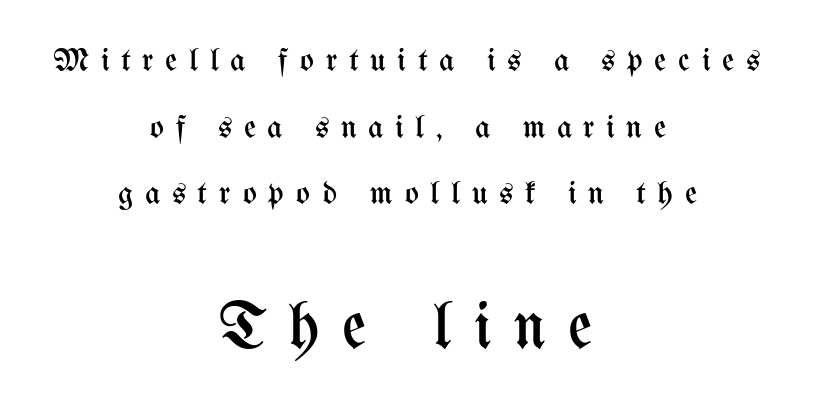
{"italic": "no", "bold": "no", "weight": "regular", "width": "condensed", "stroke_contrast": "medium", "x_height": "medium", "monospaced": "no", "underline": "no", "align": "center", "line_spacing": "loose", "line_spacing_ratio": 2.02, "letter_spacing": "wide", "letter_spacing_em": 0.35, "larger_block": "second", "size_ratio": 2.0, "glyph_px": 66}
